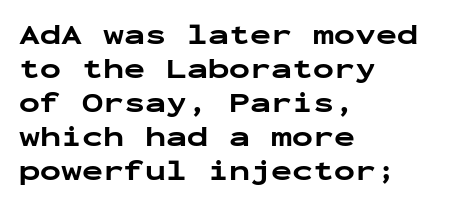
{"serif": "no", "italic": "no", "bold": "yes", "weight": "bold", "width": "wide", "stroke_contrast": "low", "x_height": "medium", "monospaced": "yes", "underline": "no", "align": "left", "line_spacing_ratio": 1.21, "letter_spacing": "normal", "letter_spacing_em": 0.0, "glyph_px": 28}
